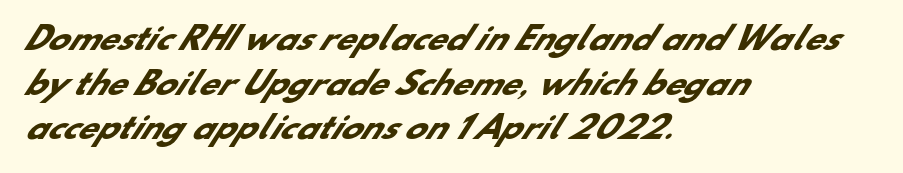
Q: Is the text bold? A: Yes.
Q: Is the typeface a serif or a sans-serif typeface? A: Sans-serif.
Q: Is the text underlined? A: No.
Q: How is the paragraph aligned? A: Left-aligned.
Q: Is the spacing between letters normal or unusually wide? A: Normal.
Q: Is the spacing between lines tight, normal or loose? A: Normal.
Q: Width (condensed, normal, or wide)? A: Normal.
Q: Stroke contrast? A: Low.
Q: x-height? A: Small.
Q: Monospaced? A: No.
